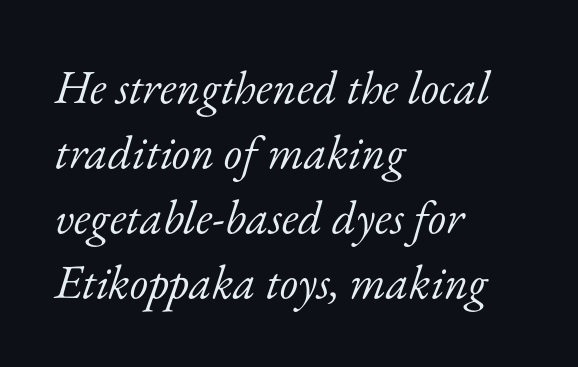
Observe the ordinary spacing: letters are neighbours, not strangers. Notice how the stems are inclined rather than vertical — that's the hallmark of italics. Any mark beneath the type? The region is blank. Bold? No — there's no thickening of the strokes. Evenly set lines give the paragraph a standard silhouette. Think of a printed novel: that variable character pitch is what you see here.
